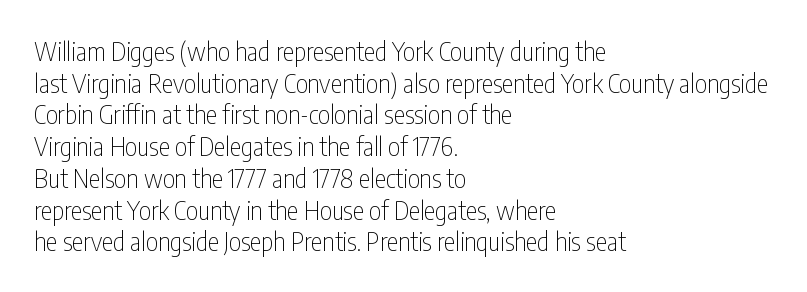
Q: Is the text bold? A: No.
Q: Is the text italic (slanted)? A: No, it is upright.
Q: Is the text underlined? A: No.
Q: How is the paragraph aligned? A: Left-aligned.
Q: Is the spacing between letters normal or unusually wide? A: Normal.
